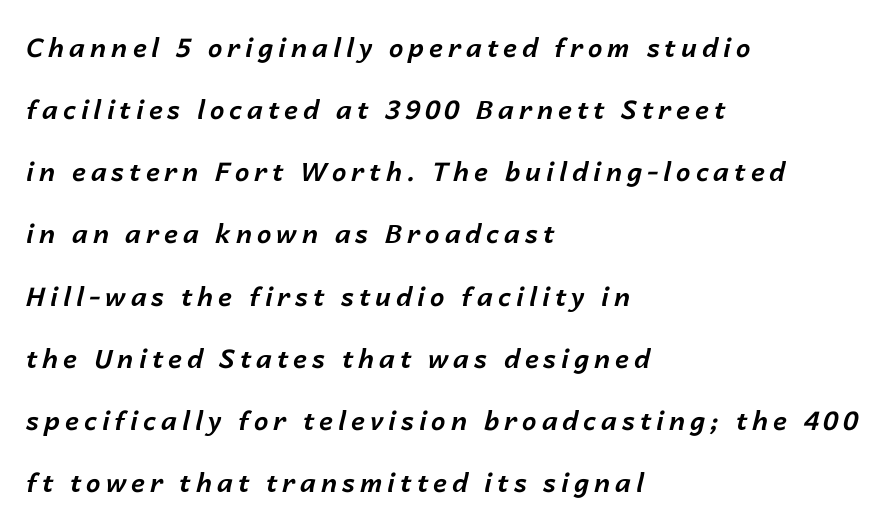
Q: Is the text bold? A: Yes.
Q: Is the text italic (slanted)? A: Yes, it leans right by about 14 degrees.
Q: Is the text underlined? A: No.
Q: How is the paragraph aligned? A: Left-aligned.
Q: Is the spacing between lines tight, normal or loose? A: Loose.
